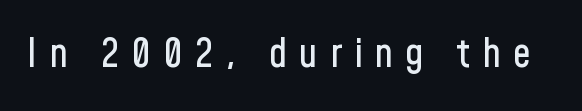
The image shows 40 px condensed sans-serif type, upright; set unusually wide letter spacing (+0.3 em), not underlined; low stroke contrast and a medium x-height.
